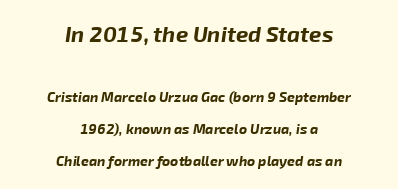
Q: Is the text bold? A: Yes.
Q: Is the text italic (slanted)? A: Yes, it leans right by about 8 degrees.
Q: Is the text underlined? A: No.
Q: How is the paragraph aligned? A: Centered.
Q: Is the spacing between letters normal or unusually wide? A: Normal.
Q: Is the spacing between lines tight, normal or loose? A: Loose.
Q: Which block of text is set in a larger size, the first (top) or the second (bottom)? A: The first (top) one.
